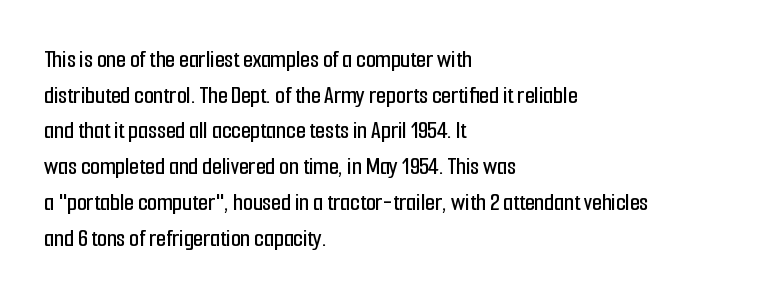
{"italic": "no", "underline": "no", "align": "left", "line_spacing": "normal", "line_spacing_ratio": 1.43, "letter_spacing": "normal", "letter_spacing_em": 0.0, "glyph_px": 25}
